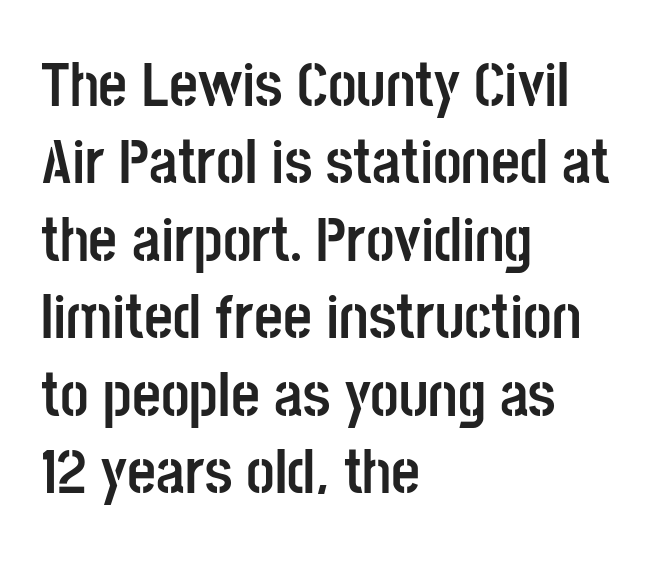
Q: Is the text bold? A: Yes.
Q: Is the text italic (slanted)? A: No, it is upright.
Q: Is the typeface a serif or a sans-serif typeface? A: Sans-serif.
Q: Is the text underlined? A: No.
Q: How is the paragraph aligned? A: Left-aligned.
Q: Is the spacing between letters normal or unusually wide? A: Normal.
Q: Width (condensed, normal, or wide)? A: Condensed.
Q: Stroke contrast? A: Low.
Q: x-height? A: Large.
Q: Monospaced? A: No.
